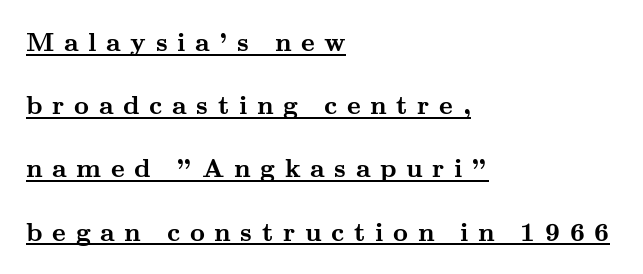
{"italic": "no", "bold": "yes", "underline": "yes", "align": "left", "line_spacing": "loose", "line_spacing_ratio": 2.43, "letter_spacing": "wide", "letter_spacing_em": 0.37, "glyph_px": 26}
